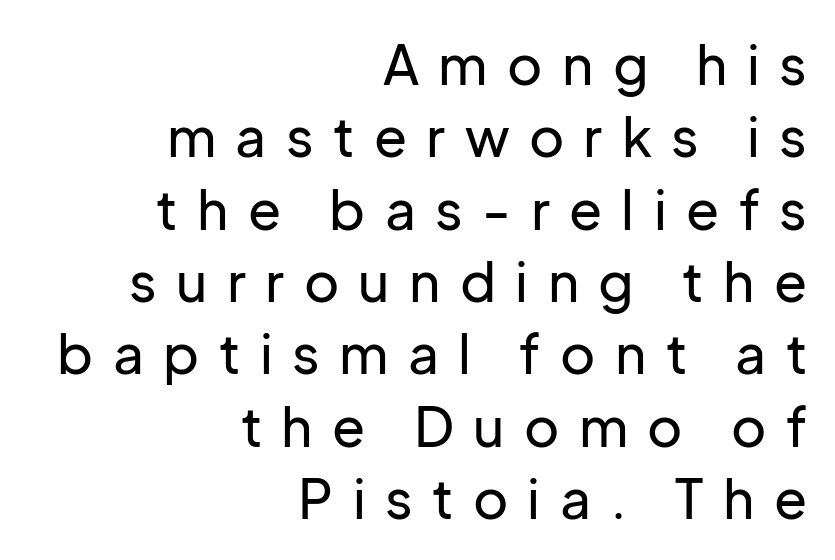
Q: Is the text italic (slanted)? A: No, it is upright.
Q: Is the typeface a serif or a sans-serif typeface? A: Sans-serif.
Q: Is the text underlined? A: No.
Q: How is the paragraph aligned? A: Right-aligned.
Q: Is the spacing between letters normal or unusually wide? A: Unusually wide.
Q: Is the spacing between lines tight, normal or loose? A: Normal.
Q: Width (condensed, normal, or wide)? A: Normal.
Q: Stroke contrast? A: Low.
Q: x-height? A: Medium.
Q: Monospaced? A: No.
